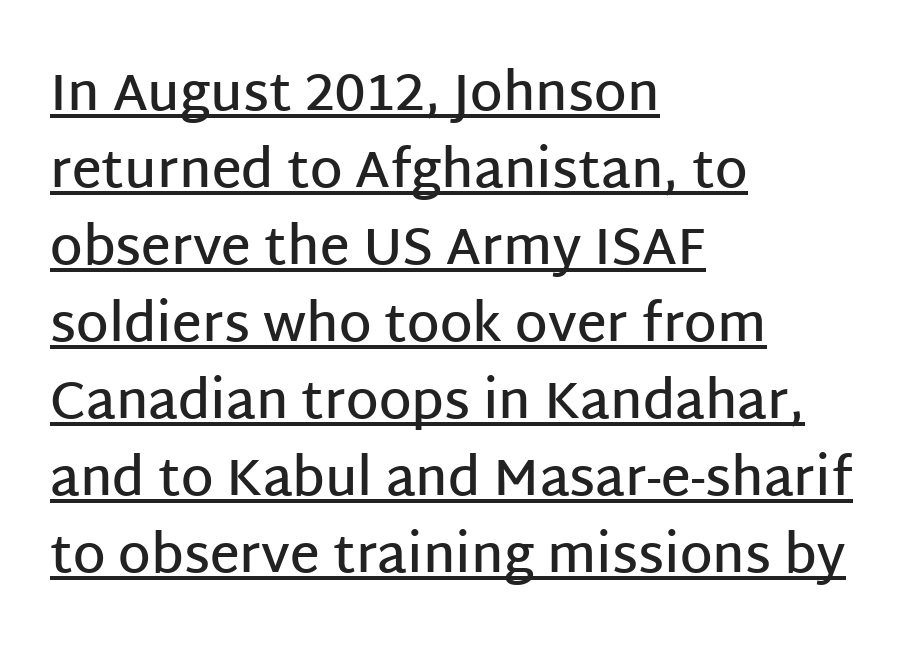
Check the space under the baseline: a stroke is drawn there. Caption: semibold face, moderately heavy strokes. Does extra space separate the letters? No, they use regular spacing. Note the varied advance widths — an 'i' is clearly narrower than an 'm'.
